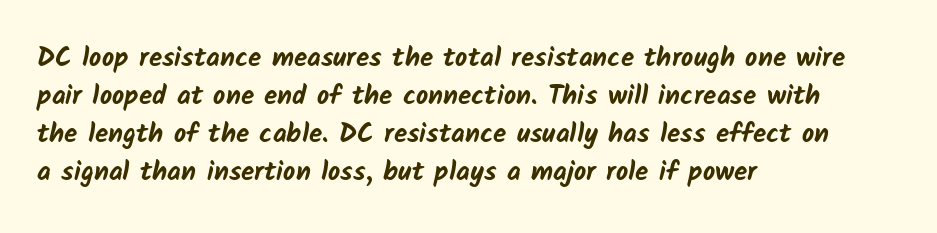
Q: Is the text bold? A: Yes.
Q: Is the text underlined? A: No.
Q: How is the paragraph aligned? A: Left-aligned.
Q: Is the spacing between letters normal or unusually wide? A: Normal.
Q: Is the spacing between lines tight, normal or loose? A: Normal.
